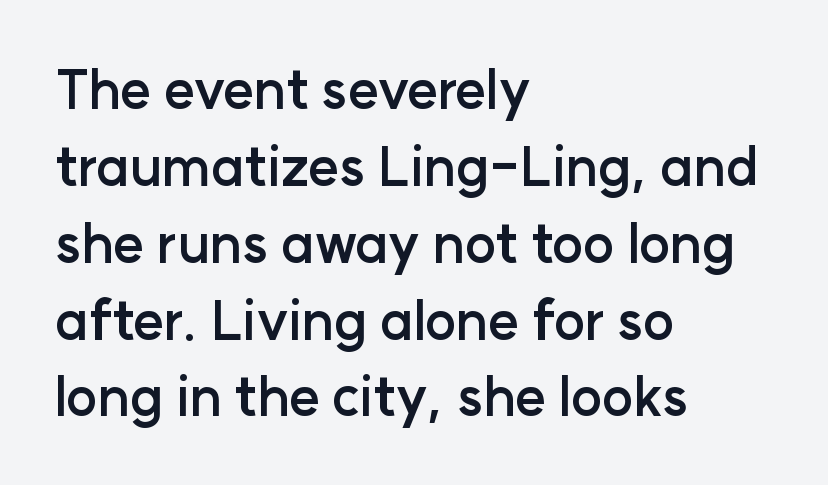
Q: Is the text bold? A: Yes.
Q: Is the text italic (slanted)? A: No, it is upright.
Q: Is the typeface a serif or a sans-serif typeface? A: Sans-serif.
Q: Is the text underlined? A: No.
Q: How is the paragraph aligned? A: Left-aligned.
Q: Is the spacing between letters normal or unusually wide? A: Normal.
Q: Is the spacing between lines tight, normal or loose? A: Normal.
Q: Width (condensed, normal, or wide)? A: Normal.
Q: Stroke contrast? A: Low.
Q: x-height? A: Medium.
Q: Monospaced? A: No.
